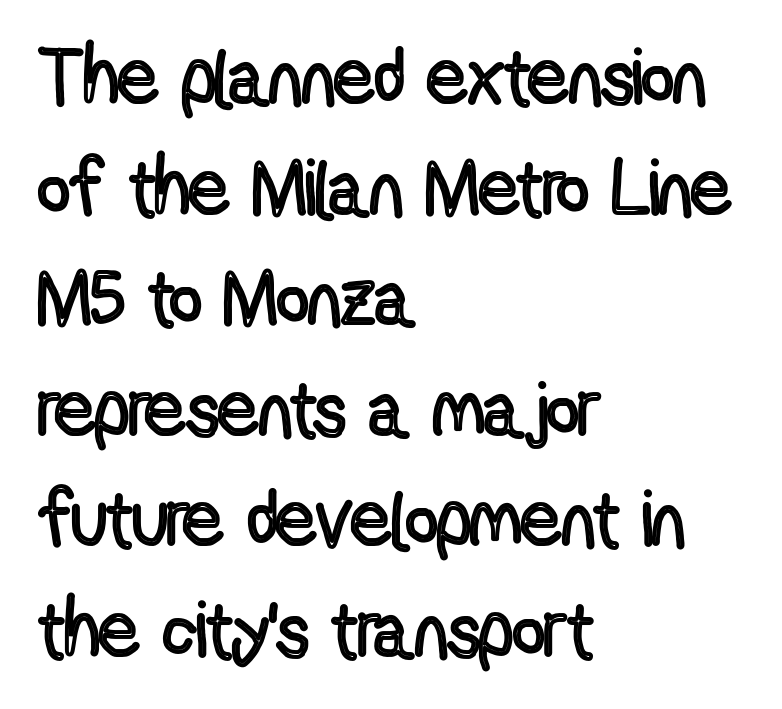
Q: Is the text italic (slanted)? A: No, it is upright.
Q: Is the text underlined? A: No.
Q: How is the paragraph aligned? A: Left-aligned.
Q: Is the spacing between letters normal or unusually wide? A: Normal.
Q: Is the spacing between lines tight, normal or loose? A: Normal.
Q: Width (condensed, normal, or wide)? A: Condensed.
Q: x-height? A: Medium.
Q: Monospaced? A: No.
